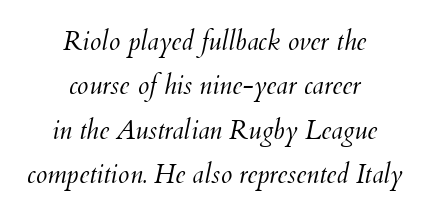
Q: Is the text bold? A: No.
Q: Is the text italic (slanted)? A: Yes, it leans right by about 12 degrees.
Q: Is the text underlined? A: No.
Q: How is the paragraph aligned? A: Centered.
Q: Is the spacing between letters normal or unusually wide? A: Normal.
